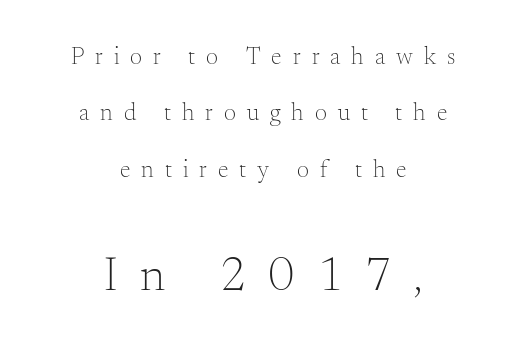
The image shows 48 px light serif type, upright; set centered, loose line spacing (2.35x), unusually wide letter spacing (+0.46 em), not underlined; the second (bottom) block is 2.0x larger; medium stroke contrast and a small x-height.
